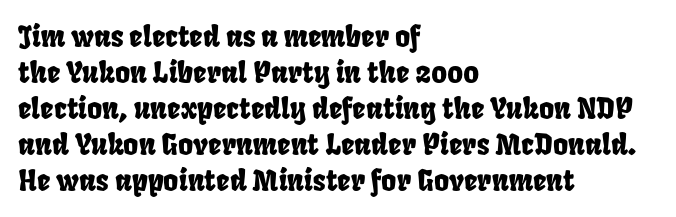
Glance below the letters and you will spot only blank space. The letters advance in unequal steps, a hallmark of proportional type. Each word holds together tightly as a unit, with standard inter-letter gaps. One-word summary of the alignment: left.
